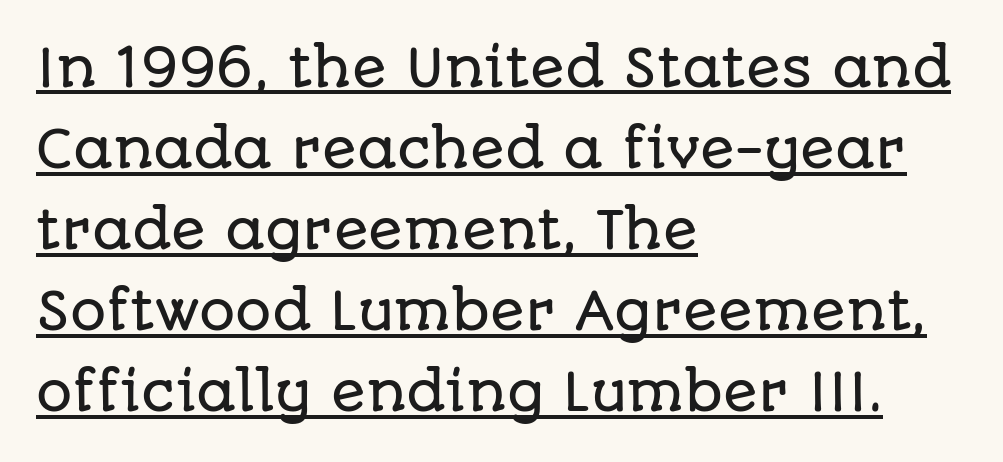
{"serif": "no", "italic": "no", "width": "normal", "stroke_contrast": "low", "x_height": "large", "monospaced": "no", "underline": "yes", "align": "left", "line_spacing": "normal", "line_spacing_ratio": 1.59, "letter_spacing": "normal", "letter_spacing_em": 0.0, "glyph_px": 51}
